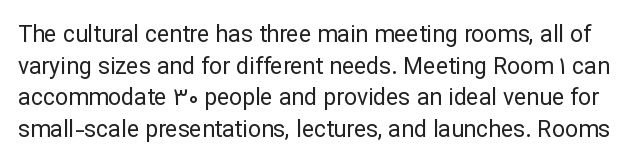
Q: Is the text bold? A: No.
Q: Is the text italic (slanted)? A: No, it is upright.
Q: Is the text underlined? A: No.
Q: Is the spacing between letters normal or unusually wide? A: Normal.
Q: Is the spacing between lines tight, normal or loose? A: Normal.
